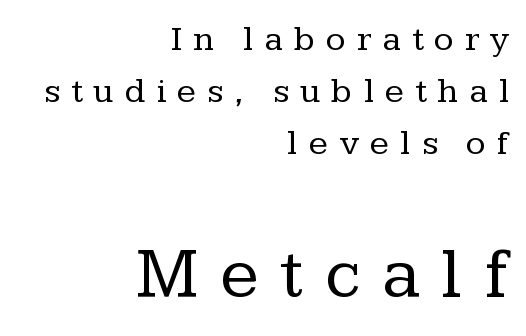
The image shows 72 px regular-weight serif type, upright; set right-aligned, normal line spacing (1.45x), unusually wide letter spacing (+0.3 em), not underlined; the second (bottom) block is 2.0x larger; low stroke contrast and a medium x-height.
